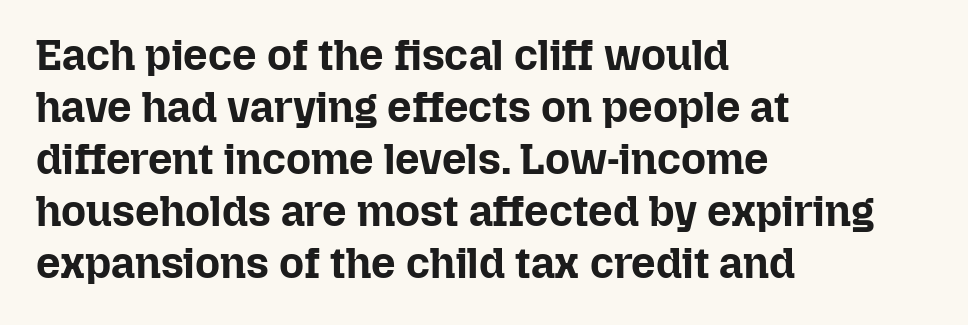
Vertical strokes here are truly vertical. Does the weight exceed regular? Yes, all the way to bold. Unmarked baselines from the first word to the last. Honestly, the letter spacing is just normal — you wouldn't notice it.
